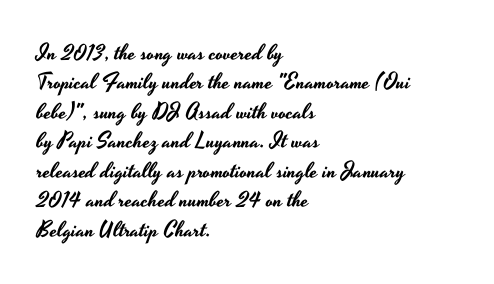
Q: Is the text italic (slanted)? A: Yes.
Q: Is the text underlined? A: No.
Q: How is the paragraph aligned? A: Left-aligned.
Q: Is the spacing between letters normal or unusually wide? A: Normal.
Q: Is the spacing between lines tight, normal or loose? A: Normal.
